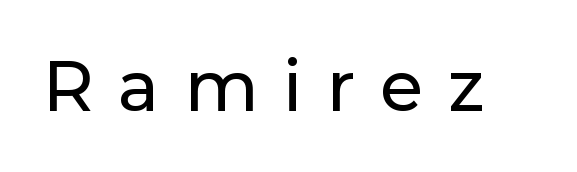
Plain, unruled lines of type. In terms of letterspacing, this is a distinctly airy, spread setting. These lines are rendered in a variable-pitch font. Ordinary non-slanted type is in use. This is sans-serif lettering, the kind often seen on screens and signage.
